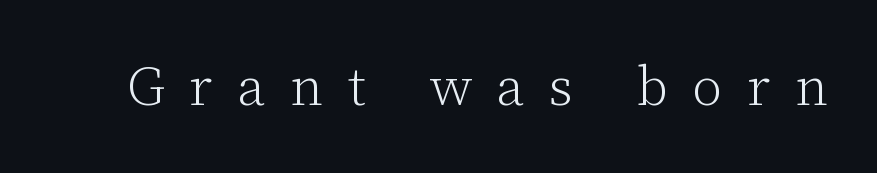
Plain, unruled lines of type. Does the type have serifs? Yes, each stem ends in a small foot. A typesetter would mark this as roman, not italic. The weight would be labelled regular, book, light, or lighter still. Students, note that the glyphs here are deliberately spaced far apart. The face used here is proportionally spaced, like ordinary book or web type.
